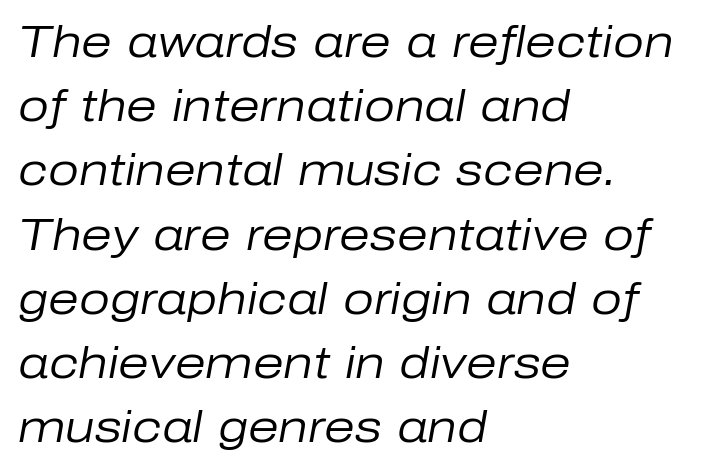
The image shows 44 px regular-weight type, italic (leaning right); set left-aligned, normal line spacing (1.46x), normal letter spacing, not underlined; low stroke contrast and a medium x-height.
